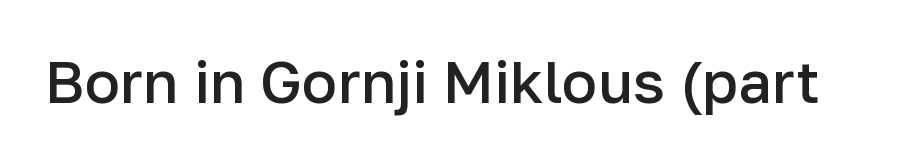
Q: Is the text bold? A: Semi-bold.
Q: Is the text italic (slanted)? A: No, it is upright.
Q: Is the typeface a serif or a sans-serif typeface? A: Sans-serif.
Q: Is the text underlined? A: No.
Q: Is the spacing between letters normal or unusually wide? A: Normal.
Q: Width (condensed, normal, or wide)? A: Normal.
Q: Stroke contrast? A: Low.
Q: x-height? A: Medium.
Q: Monospaced? A: No.
